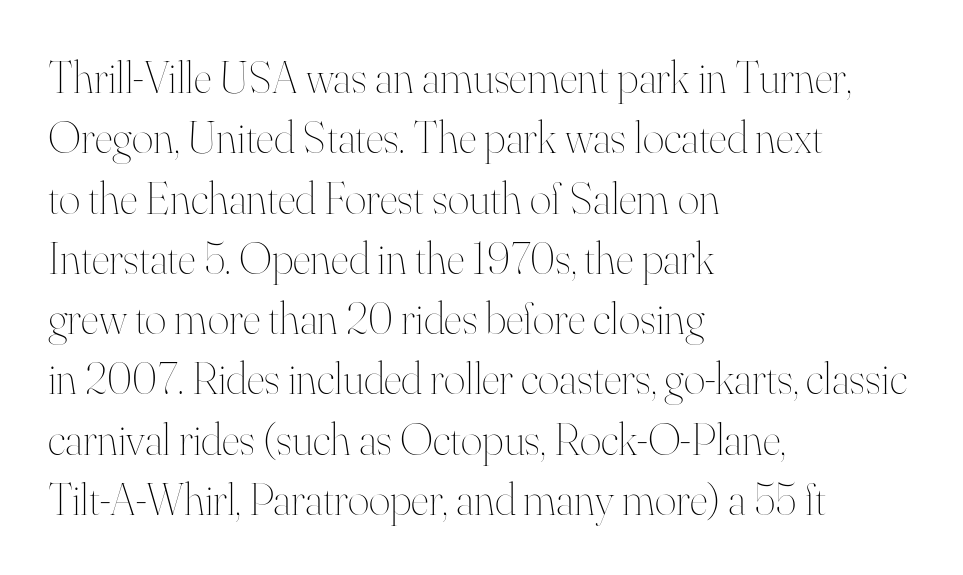
Stroke mass is kept to a normal reading level or below. The glyphs are unaccompanied by any horizontal stroke below them. Standard letterfit; no display-style spreading of the glyphs. You can tell it's not italic because the verticals are truly vertical. Each line starts at the same left margin while the right side varies. The designer left line spacing at the default.
